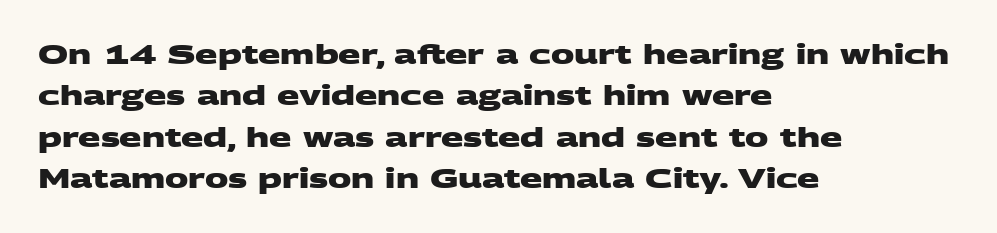
The image shows 26 px bold type; set left-aligned, normal line spacing (1.59x), normal letter spacing, not underlined.
